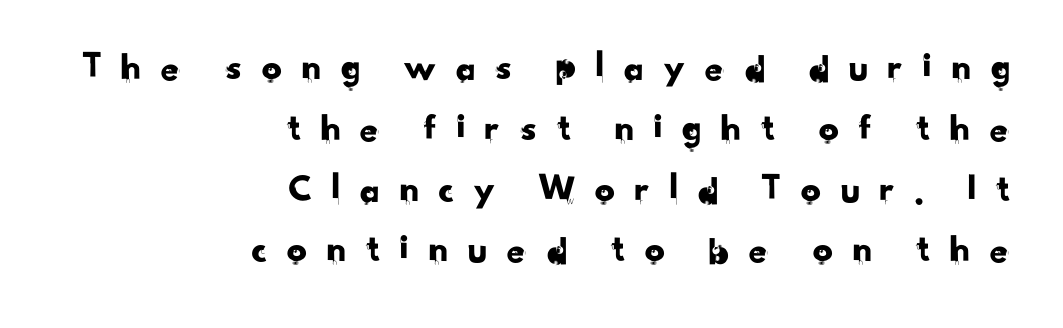
Quick note: interline space is typical. This is sans-serif lettering, the kind often seen on screens and signage. Glyph-to-glyph distance is far greater than everyday printed text. The passage shown is typed in a proportional face where columns would drift. Which margin do the lines hug? The right one — the left edge is uneven. Plain, unruled lines of type.
